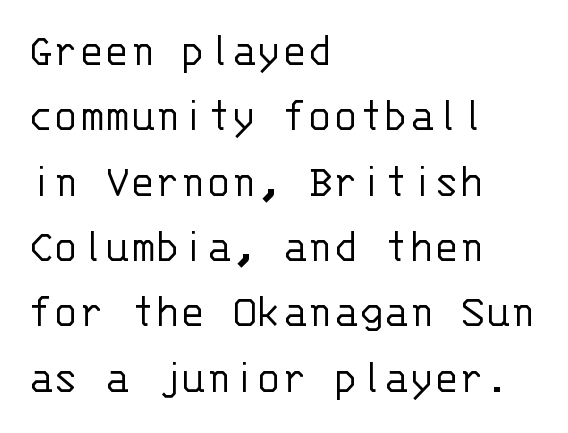
Underlining? Definitely not there. Each letter, wide or thin by design, is forced into the same width here. Compared with a centered layout, this one pins lines to the left instead. Observe the ordinary spacing: letters are neighbours, not strangers. Nothing sits at the stroke ends, so this counts as sans-serif. These lines sit exactly where default settings would place them.
